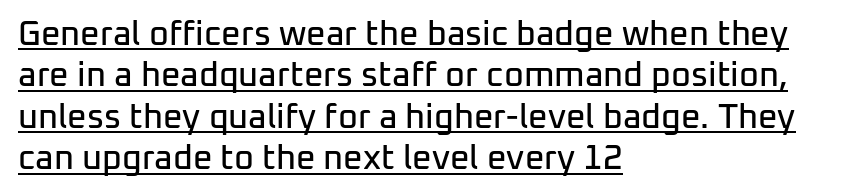
Q: Is the text italic (slanted)? A: No, it is upright.
Q: Is the typeface a serif or a sans-serif typeface? A: Sans-serif.
Q: Is the text underlined? A: Yes.
Q: How is the paragraph aligned? A: Left-aligned.
Q: Is the spacing between letters normal or unusually wide? A: Normal.
Q: Width (condensed, normal, or wide)? A: Normal.
Q: Stroke contrast? A: Low.
Q: x-height? A: Medium.
Q: Monospaced? A: No.
